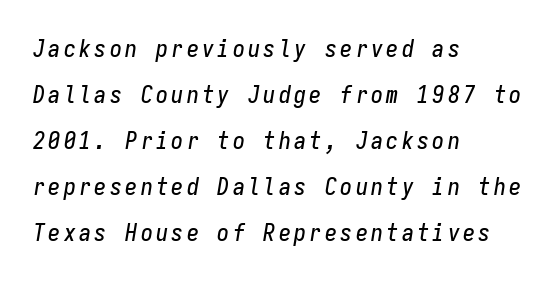
The image shows 24 px text type, italic (leaning right); set left-aligned, loose line spacing (1.92x), not underlined.
